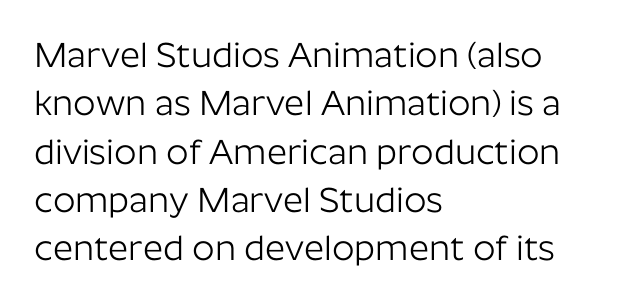
{"serif": "no", "italic": "no", "bold": "no", "weight": "light", "width": "normal", "stroke_contrast": "low", "x_height": "medium", "monospaced": "no", "underline": "no", "align": "left", "line_spacing": "normal", "line_spacing_ratio": 1.38, "letter_spacing": "normal", "letter_spacing_em": 0.0, "glyph_px": 35}
